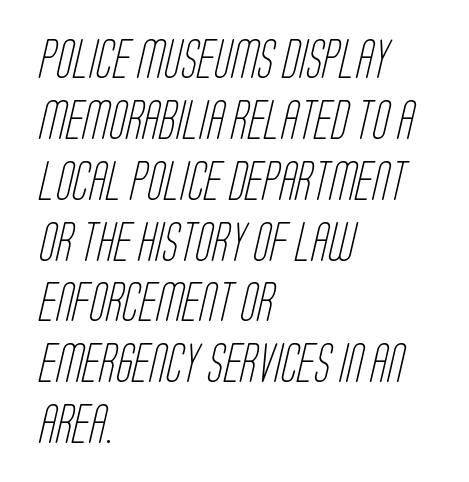
The image shows 39 px light, condensed sans-serif type; set left-aligned, normal line spacing (1.56x), normal letter spacing, not underlined; low stroke contrast and a large x-height.
